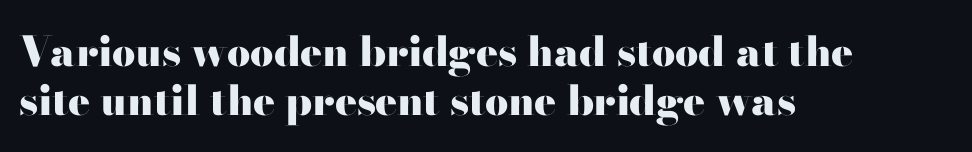
The image shows 41 px heavy, wide serif type, upright; set left-aligned, line spacing 1.2x, normal letter spacing, not underlined; high stroke contrast and a small x-height.
